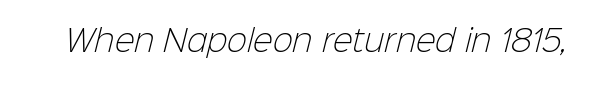
{"serif": "no", "bold": "no", "weight": "light", "width": "normal", "stroke_contrast": "low", "x_height": "medium", "monospaced": "no", "underline": "no", "letter_spacing": "normal", "letter_spacing_em": 0.0, "glyph_px": 30}
